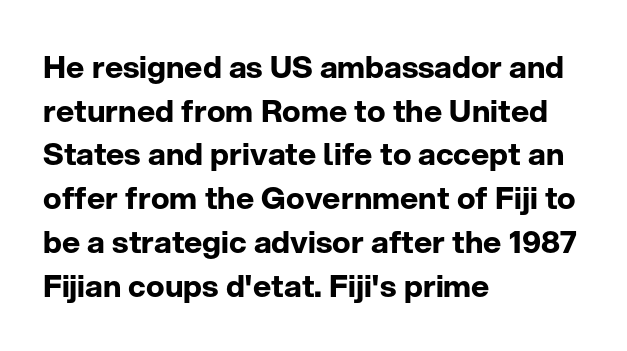
One-word summary of the alignment: left. Bare-footed words on every line. Here the glyphs are tracked normally, forming tight word shapes. A typesetter would call this proportional, since set widths differ per character.
